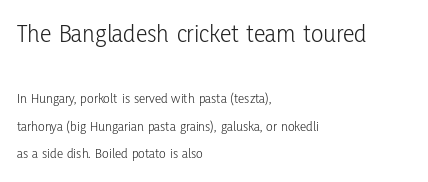
The image shows 26 px text type, upright; set left-aligned, loose line spacing (1.97x), normal letter spacing, not underlined; the first (top) block is 1.86x larger.
